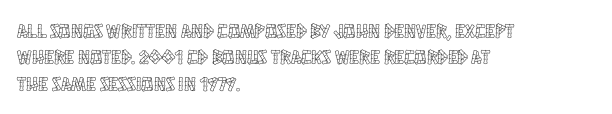
The image shows 20 px text type, upright; set left-aligned, normal line spacing (1.32x), normal letter spacing, not underlined.
